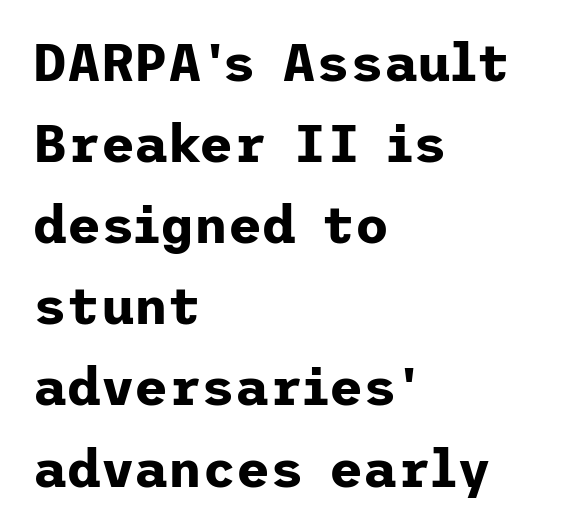
Grotesque or geometric, the face here clearly has no serifs. Glyph-to-glyph distance matches everyday printed text. Line starts are locked; line ends wander. This sample keeps an unexceptional amount of space between lines.
